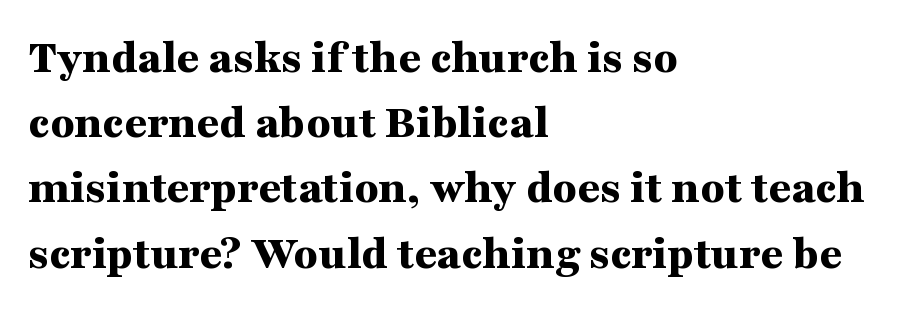
Heavy, bold letterforms. Here the designer chose a conventional face with non-uniform glyph widths. The area under the type is left untouched. Regular leading. Rendered with straight, roman letterforms. The type family on display is of the serif kind.
